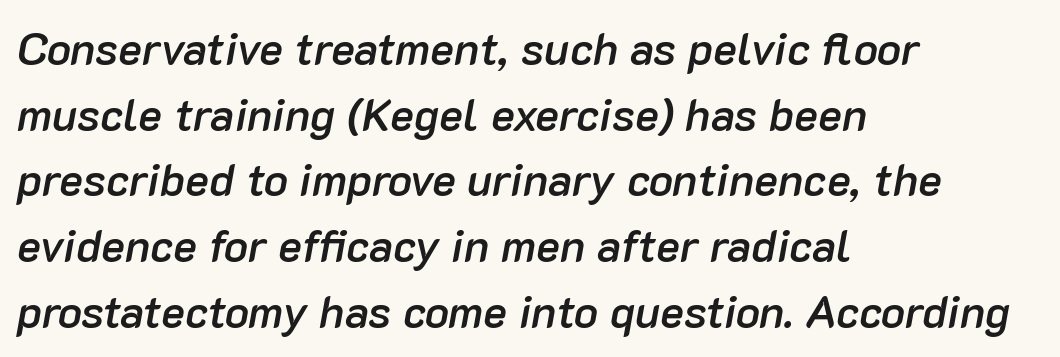
{"italic": "yes", "lean": "right", "slant_degrees": 10, "bold": "semi", "weight": "semibold", "width": "normal", "stroke_contrast": "low", "x_height": "medium", "monospaced": "no", "underline": "no", "align": "left", "line_spacing": "normal", "line_spacing_ratio": 1.46, "letter_spacing": "normal", "letter_spacing_em": 0.0, "glyph_px": 45}
